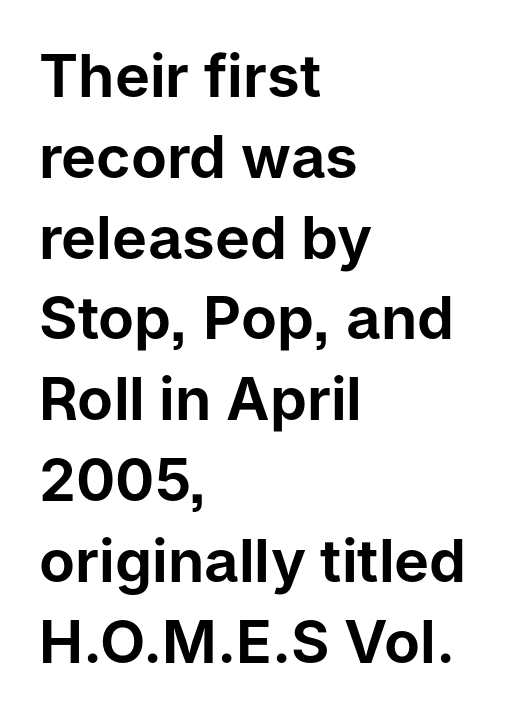
Summary of vertical rhythm: regular, with standard interline spacing. The designer went with a sans here, leaving each stem footless. These lines are set flush left with a ragged right edge. Does extra space separate the letters? No, they use regular spacing. Is there any slant? The stems are plumb. Descenders hang freely into open space.
